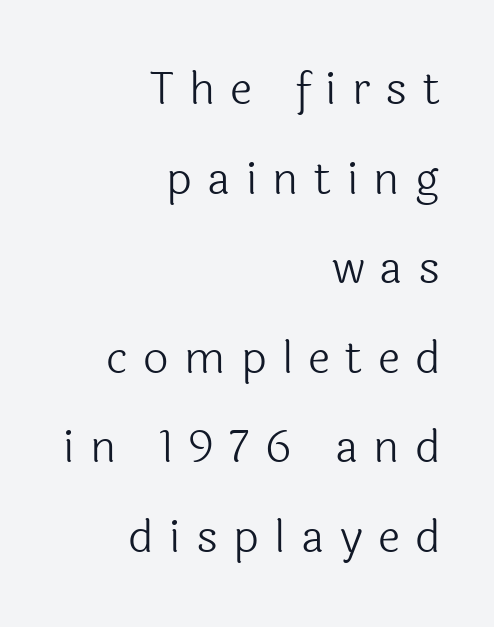
The image shows 45 px light sans-serif type, upright; set right-aligned, loose line spacing (1.99x), unusually wide letter spacing (+0.34 em), not underlined; a medium x-height.
